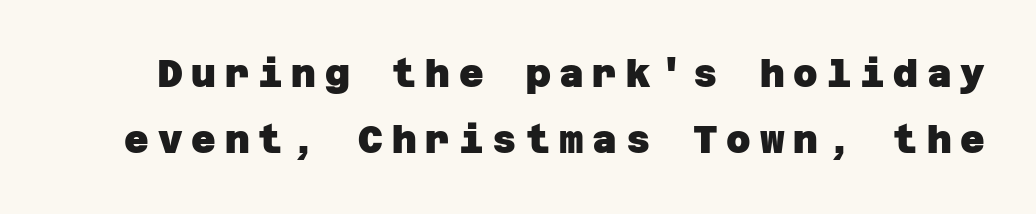
Q: Is the text bold? A: Yes.
Q: Is the typeface a serif or a sans-serif typeface? A: Sans-serif.
Q: Is the text underlined? A: No.
Q: Is the spacing between letters normal or unusually wide? A: Unusually wide.
Q: Width (condensed, normal, or wide)? A: Normal.
Q: Stroke contrast? A: Low.
Q: x-height? A: Large.
